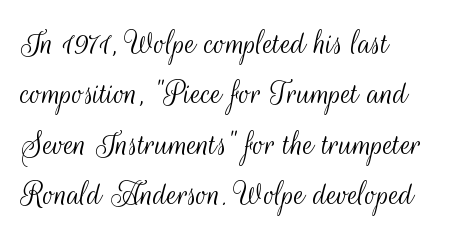
{"serif": "no", "bold": "no", "weight": "light", "width": "condensed", "stroke_contrast": "medium", "x_height": "small", "monospaced": "no", "underline": "no", "align": "left", "line_spacing": "normal", "line_spacing_ratio": 1.36, "letter_spacing": "normal", "letter_spacing_em": 0.0, "glyph_px": 37}
